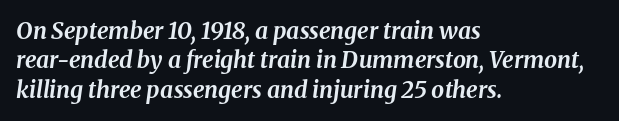
Is the type slanted? Yes — the strokes lean at a clear angle. Plenty of ink on the page — the face is bold. In terms of letterspacing, this is plain default setting. The lines in this sample share a left origin and differ only in where they stop.
